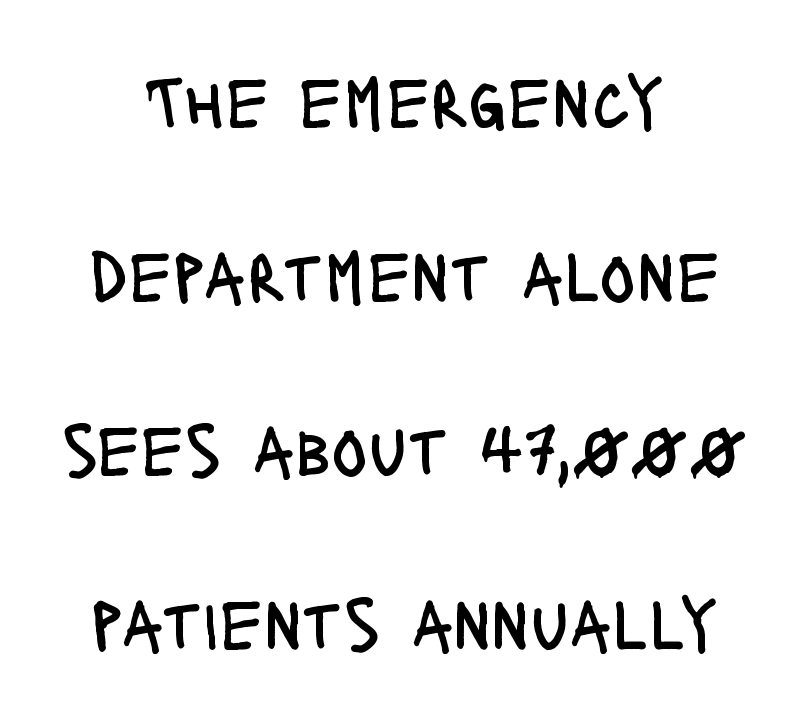
The image shows 75 px regular-weight, condensed sans-serif type, upright; set centered, loose line spacing (2.32x), normal letter spacing, not underlined; low stroke contrast and a large x-height.
